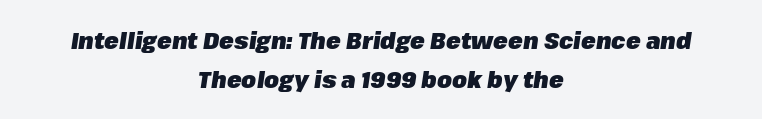
The image shows 24 px bold type, italic (leaning right); set centered, normal line spacing (1.64x), normal letter spacing, not underlined.
